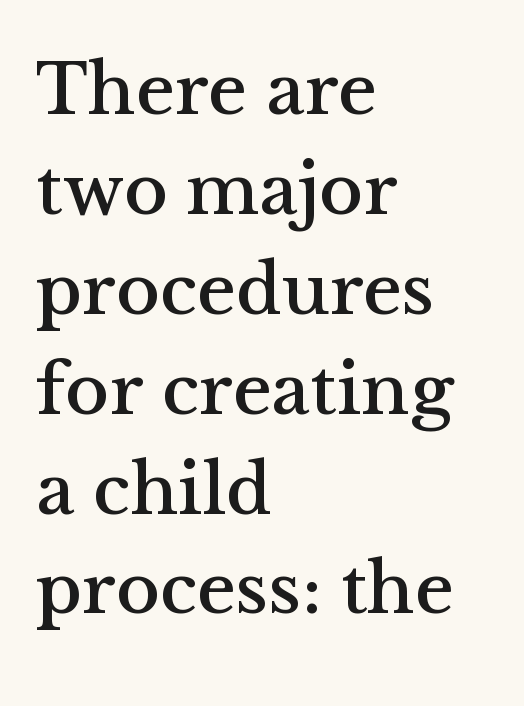
{"serif": "yes", "italic": "no", "width": "normal", "stroke_contrast": "medium", "x_height": "medium", "monospaced": "no", "underline": "no", "align": "left", "line_spacing": "normal", "line_spacing_ratio": 1.35, "letter_spacing": "normal", "letter_spacing_em": 0.0, "glyph_px": 74}
